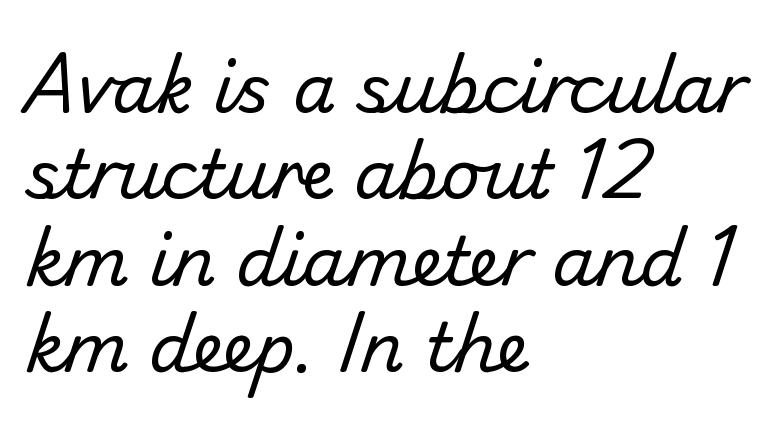
Q: Is the text bold? A: No.
Q: Is the typeface a serif or a sans-serif typeface? A: Sans-serif.
Q: Is the text underlined? A: No.
Q: How is the paragraph aligned? A: Left-aligned.
Q: Is the spacing between letters normal or unusually wide? A: Normal.
Q: Is the spacing between lines tight, normal or loose? A: Normal.
Q: Width (condensed, normal, or wide)? A: Normal.
Q: Stroke contrast? A: Low.
Q: x-height? A: Small.
Q: Monospaced? A: No.
